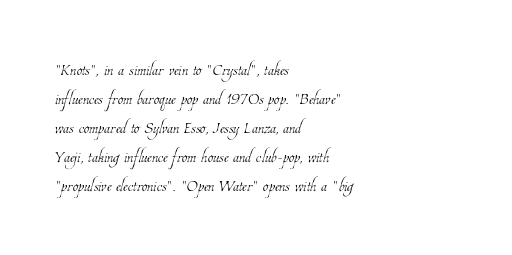
Rule under the text: the space is simply empty. There is no visible air inserted between adjacent glyphs. Summary of vertical rhythm: regular, with standard interline spacing. Bold? No — there's no thickening of the strokes. The typesetter chose a ragged-right arrangement here.
